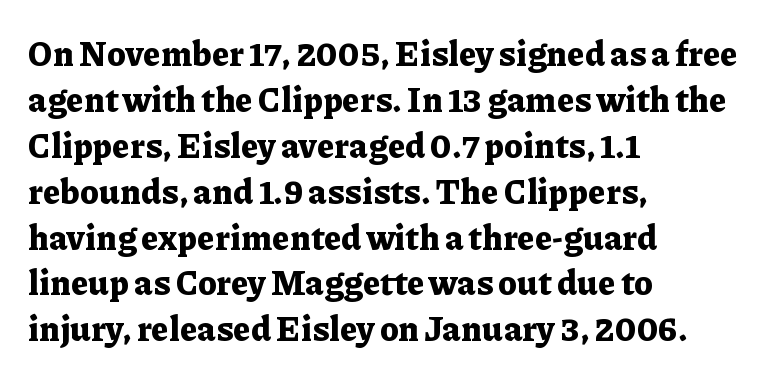
{"serif": "yes", "italic": "no", "bold": "yes", "weight": "bold", "width": "normal", "stroke_contrast": "low", "x_height": "medium", "monospaced": "no", "underline": "no", "align": "left", "line_spacing": "normal", "line_spacing_ratio": 1.35, "letter_spacing": "normal", "letter_spacing_em": 0.0, "glyph_px": 34}
